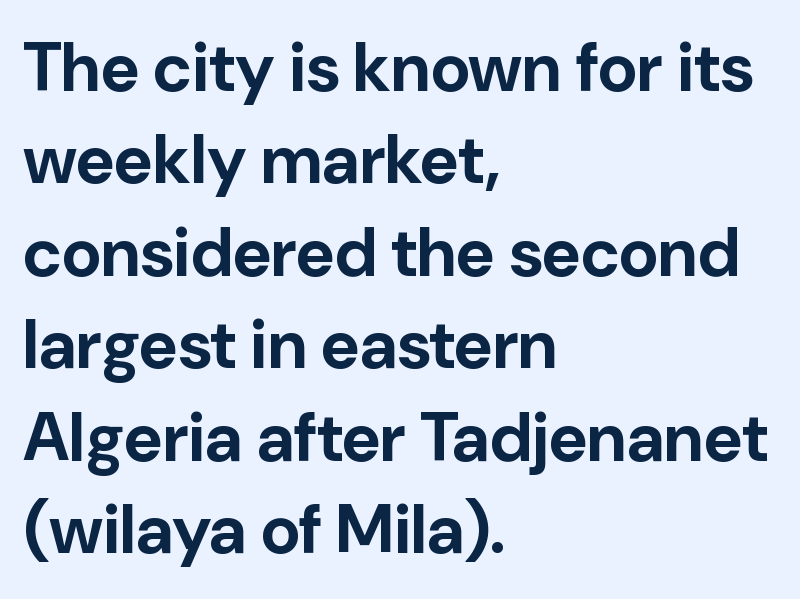
The image shows 68 px bold sans-serif type, upright; set left-aligned, normal line spacing (1.36x), normal letter spacing, not underlined; low stroke contrast and a medium x-height.
